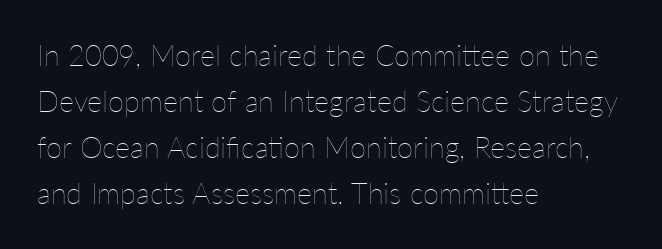
{"italic": "no", "bold": "no", "weight": "thin", "width": "normal", "stroke_contrast": "low", "x_height": "medium", "monospaced": "no", "underline": "no", "align": "left", "line_spacing": "normal", "line_spacing_ratio": 1.59, "letter_spacing": "normal", "letter_spacing_em": 0.0, "glyph_px": 29}
